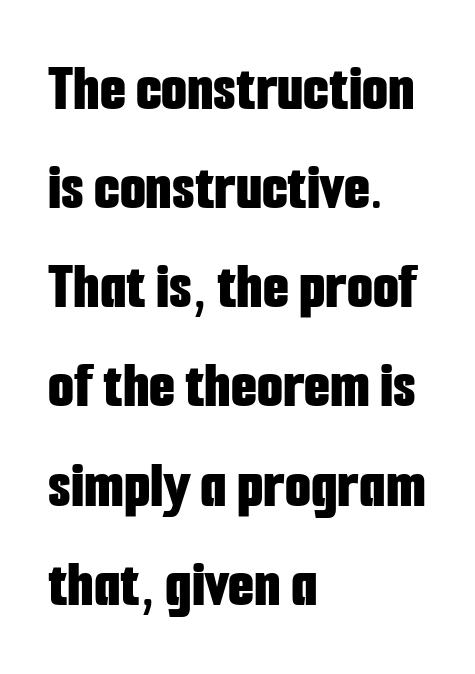
{"serif": "no", "italic": "no", "bold": "yes", "weight": "bold", "width": "condensed", "stroke_contrast": "low", "x_height": "medium", "monospaced": "no", "underline": "no", "align": "left", "line_spacing": "normal", "line_spacing_ratio": 1.48, "letter_spacing": "normal", "letter_spacing_em": 0.0, "glyph_px": 67}
